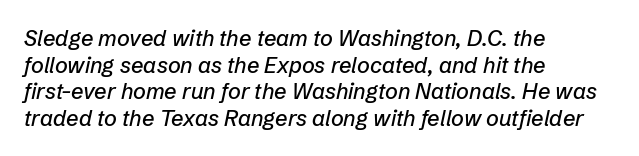
The image shows 22 px text type, italic (leaning right); set left-aligned, line spacing 1.21x, normal letter spacing, not underlined.
